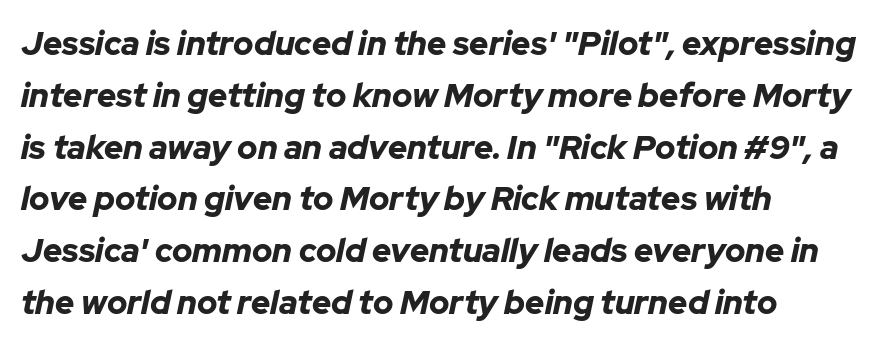
Q: Is the text bold? A: Yes.
Q: Is the text italic (slanted)? A: Yes, it leans right by about 12 degrees.
Q: Is the text underlined? A: No.
Q: How is the paragraph aligned? A: Left-aligned.
Q: Is the spacing between letters normal or unusually wide? A: Normal.
Q: Is the spacing between lines tight, normal or loose? A: Normal.
Q: Width (condensed, normal, or wide)? A: Normal.
Q: Stroke contrast? A: Low.
Q: x-height? A: Medium.
Q: Monospaced? A: No.
